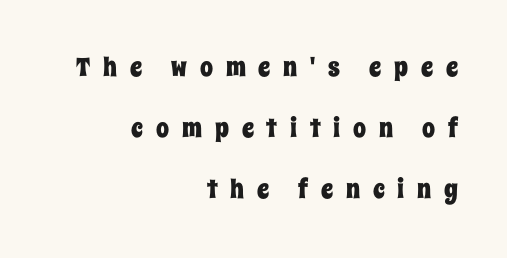
The rendering inserts visible extra space after every character. The lines in this sample share a right terminus and differ only in where they begin. You could fit nearly another row in the gap between these rows. The zone under the glyphs is completely vacant.
